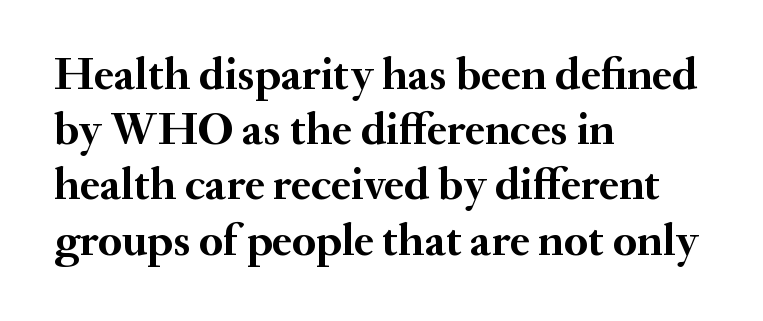
{"serif": "yes", "italic": "no", "bold": "yes", "weight": "semibold", "width": "normal", "stroke_contrast": "medium", "x_height": "small", "monospaced": "no", "underline": "no", "align": "left", "line_spacing_ratio": 1.2, "letter_spacing": "normal", "letter_spacing_em": 0.0, "glyph_px": 46}
